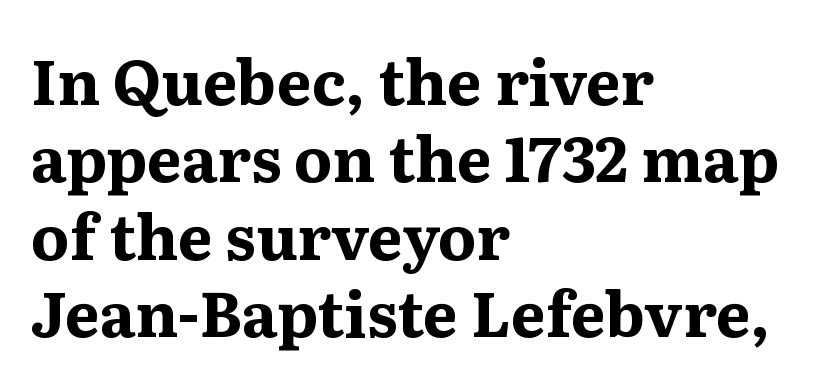
Q: Is the text bold? A: Yes.
Q: Is the text italic (slanted)? A: No, it is upright.
Q: Is the typeface a serif or a sans-serif typeface? A: Serif.
Q: Is the text underlined? A: No.
Q: How is the paragraph aligned? A: Left-aligned.
Q: Is the spacing between letters normal or unusually wide? A: Normal.
Q: Is the spacing between lines tight, normal or loose? A: Normal.
Q: Width (condensed, normal, or wide)? A: Normal.
Q: Stroke contrast? A: Medium.
Q: x-height? A: Medium.
Q: Monospaced? A: No.
